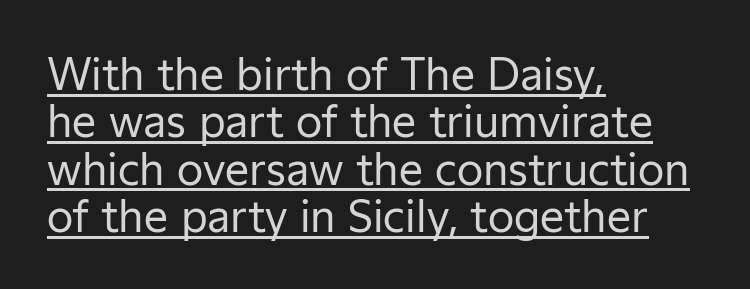
The image shows 43 px regular-weight sans-serif type, upright; set left-aligned, tight line spacing (1.1x), normal letter spacing, underlined; low stroke contrast and a medium x-height.
